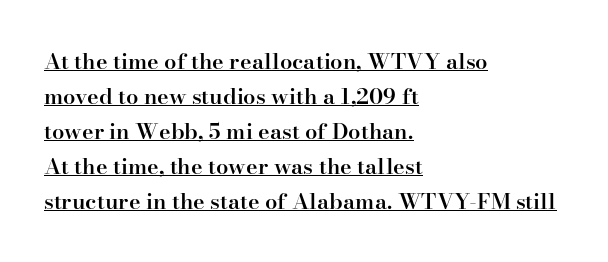
The words here are underlined. One-word summary of the alignment: left. Successive baselines arrive at the customary interval. I'd describe the lettering as semibold — firm but not a full bold.
